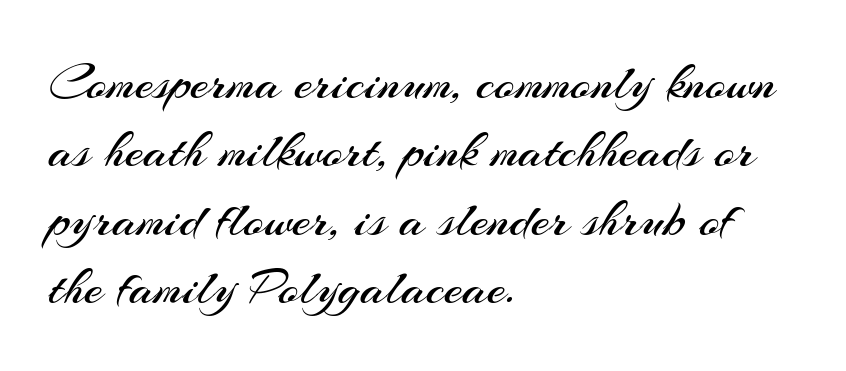
The image shows 53 px regular-weight sans-serif type; set left-aligned, normal line spacing (1.29x), normal letter spacing, not underlined; medium stroke contrast and a small x-height.
